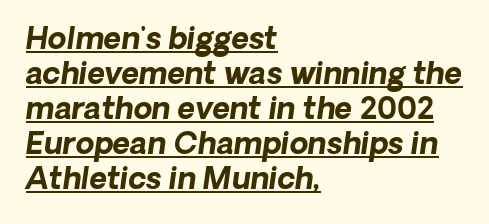
What decoration does the sample have? An underline. I'd describe the lettering as bold — thick and assertive. Leftover space on each line is placed entirely after the last word. You could call the tracking neutral — neither tight nor loose.
